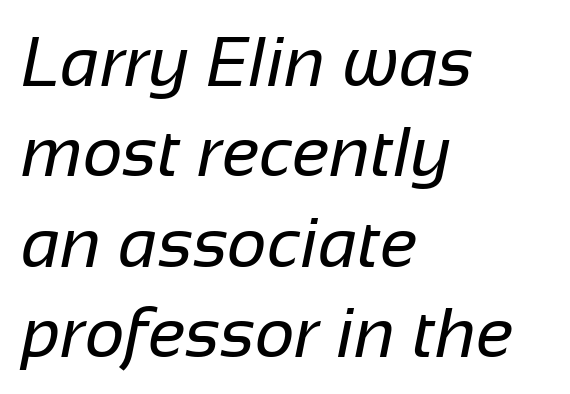
Does the copy run flush right? No — it runs flush left. The strip under each line holds only bare page. The face used here is proportionally spaced, like ordinary book or web type. What's the leading like? Ordinary, nothing unusual. Check where the strokes stop: nothing finishes them off — pure sans. The strokes carry an ordinary text weight at most.
